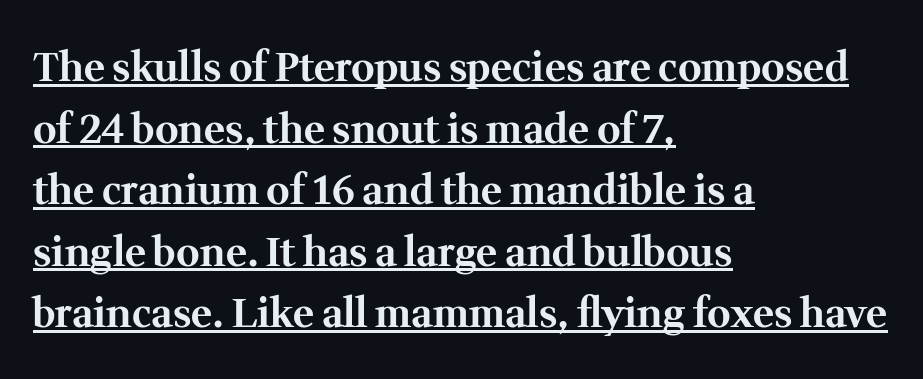
The image shows 40 px bold serif type, upright; set left-aligned, normal line spacing (1.54x), normal letter spacing, underlined; medium stroke contrast and a medium x-height.
